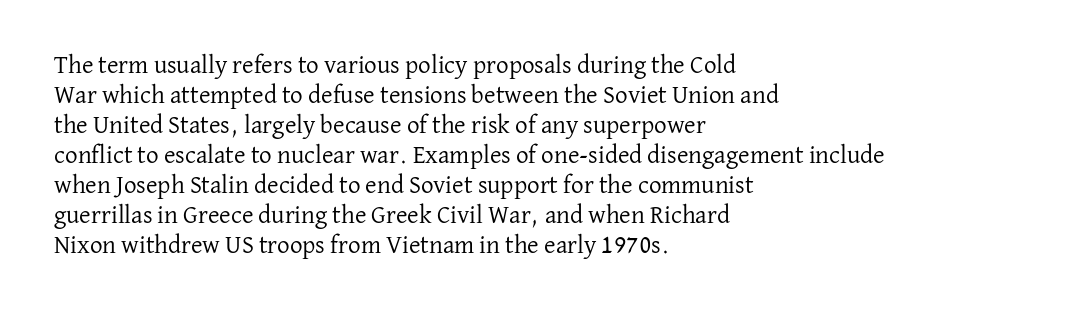
The image shows 25 px text type, upright; set left-aligned, line spacing 1.2x, normal letter spacing, not underlined.
